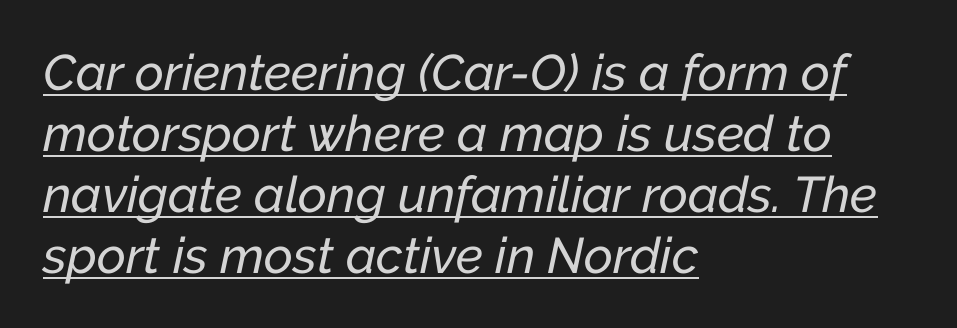
Spacing between characters is what you'd get straight out of the box. Underlining? Definitely there. Italic: yes, the glyphs are oblique. All the whitespace from short lines collects on the right.
